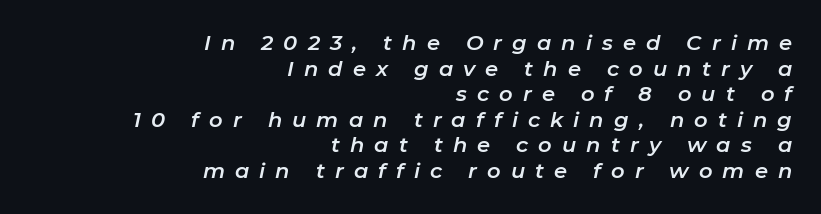
The image shows 21 px text type, italic (leaning right); set right-aligned, line spacing 1.22x, unusually wide letter spacing (+0.48 em), not underlined.
